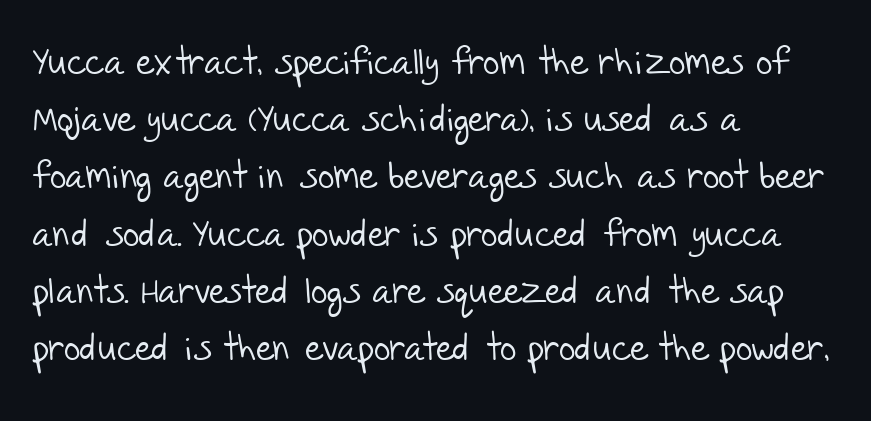
{"serif": "no", "bold": "no", "weight": "light", "width": "normal", "stroke_contrast": "low", "x_height": "large", "monospaced": "no", "underline": "no", "align": "left", "line_spacing": "normal", "line_spacing_ratio": 1.59, "letter_spacing": "normal", "letter_spacing_em": 0.0, "glyph_px": 36}
